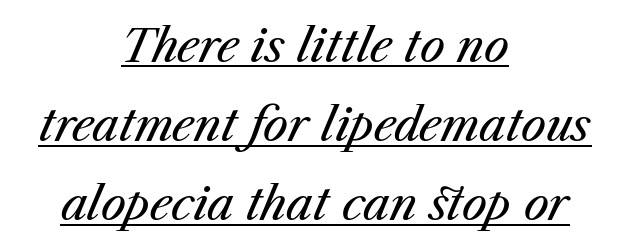
Ink coverage per letter is moderate at most. The setting favours the middle, as headings and verse often do. The rendering uses natural spacing where letterforms have individual widths. Does the lettering tilt? It does — this is italic. The type is set solid horizontally, with unmodified tracking.
